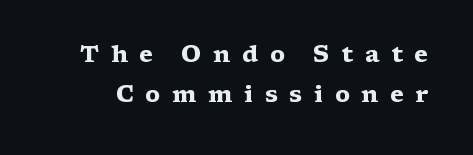
The image shows 23 px bold type, upright; set line spacing 1.74x, unusually wide letter spacing (+0.5 em), not underlined.
